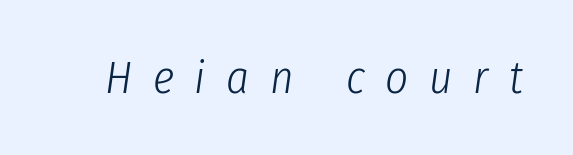
The image shows 45 px light, condensed type, italic (leaning right); set unusually wide letter spacing (+0.46 em), not underlined; low stroke contrast and a medium x-height.
